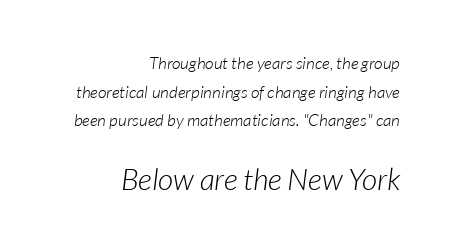
{"serif": "no", "bold": "no", "weight": "light", "width": "normal", "stroke_contrast": "low", "x_height": "medium", "monospaced": "no", "underline": "no", "align": "right", "line_spacing": "normal", "line_spacing_ratio": 1.68, "letter_spacing": "normal", "letter_spacing_em": 0.0, "larger_block": "second", "size_ratio": 1.76, "glyph_px": 30}
